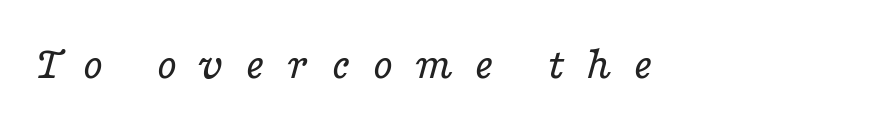
Q: Is the text bold? A: No.
Q: Is the text italic (slanted)? A: Yes, it leans right by about 16 degrees.
Q: Is the typeface a serif or a sans-serif typeface? A: Serif.
Q: Is the text underlined? A: No.
Q: Is the spacing between letters normal or unusually wide? A: Unusually wide.
Q: Width (condensed, normal, or wide)? A: Wide.
Q: Stroke contrast? A: Low.
Q: x-height? A: Medium.
Q: Monospaced? A: No.
